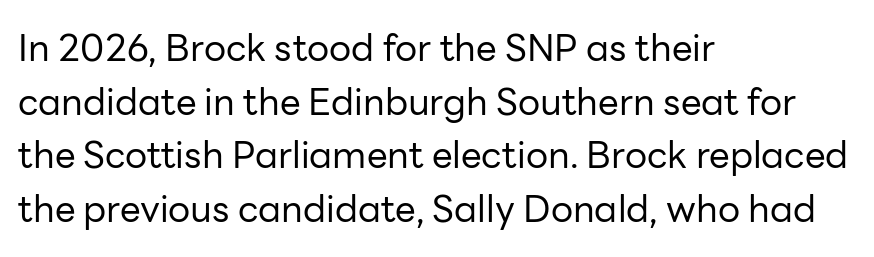
Q: Is the text bold? A: No.
Q: Is the text italic (slanted)? A: No, it is upright.
Q: Is the typeface a serif or a sans-serif typeface? A: Sans-serif.
Q: Is the text underlined? A: No.
Q: How is the paragraph aligned? A: Left-aligned.
Q: Is the spacing between letters normal or unusually wide? A: Normal.
Q: Is the spacing between lines tight, normal or loose? A: Normal.
Q: Width (condensed, normal, or wide)? A: Normal.
Q: Stroke contrast? A: Low.
Q: x-height? A: Medium.
Q: Monospaced? A: No.
